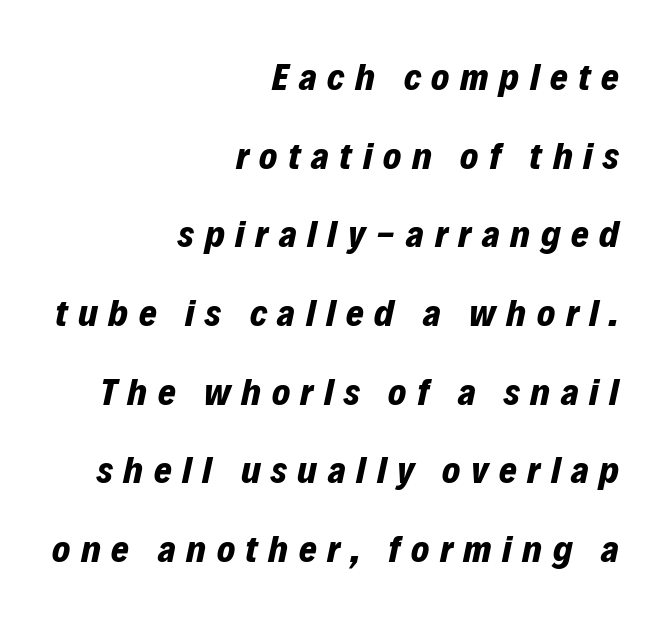
Short and long lines alike share a common ending point at right. The words here are not underlined. The rendering uses a bold face; every stroke is thick and dark. You could not count columns in this text — the font is proportionally spaced.
